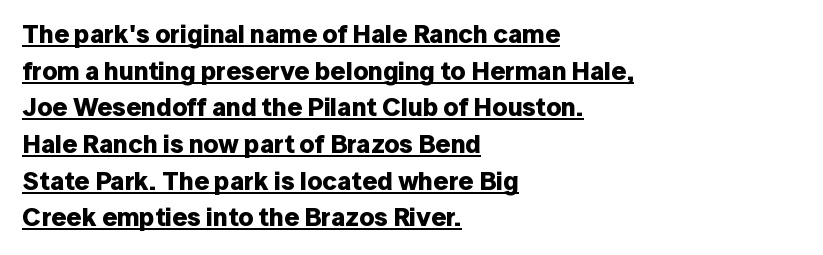
Q: Is the text bold? A: Yes.
Q: Is the text italic (slanted)? A: No, it is upright.
Q: Is the text underlined? A: Yes.
Q: How is the paragraph aligned? A: Left-aligned.
Q: Is the spacing between letters normal or unusually wide? A: Normal.
Q: Is the spacing between lines tight, normal or loose? A: Normal.
